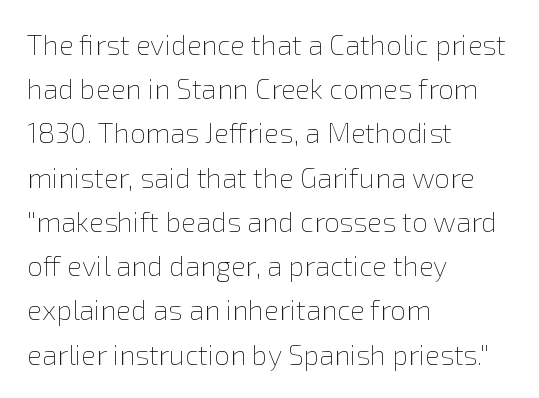
The image shows 28 px thin type, upright; set left-aligned, normal line spacing (1.58x), normal letter spacing, not underlined; a medium x-height.
